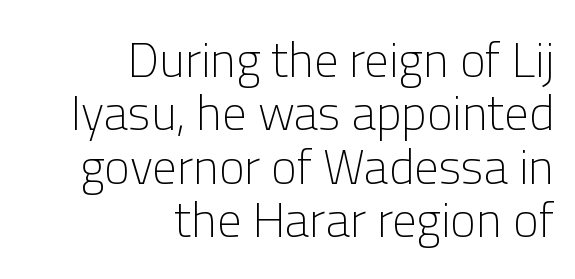
{"serif": "no", "italic": "no", "bold": "no", "weight": "light", "width": "normal", "stroke_contrast": "low", "x_height": "medium", "monospaced": "no", "underline": "no", "align": "right", "line_spacing": "tight", "line_spacing_ratio": 1.09, "letter_spacing": "normal", "letter_spacing_em": 0.0, "glyph_px": 49}
